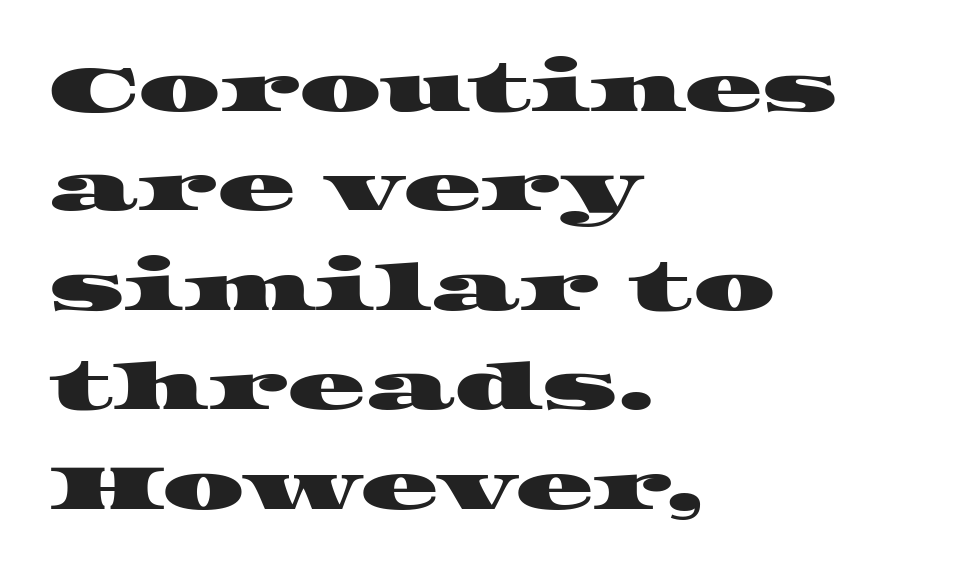
The image shows 65 px wide serif type; set left-aligned, normal line spacing (1.53x), normal letter spacing, not underlined; high stroke contrast and a large x-height.
